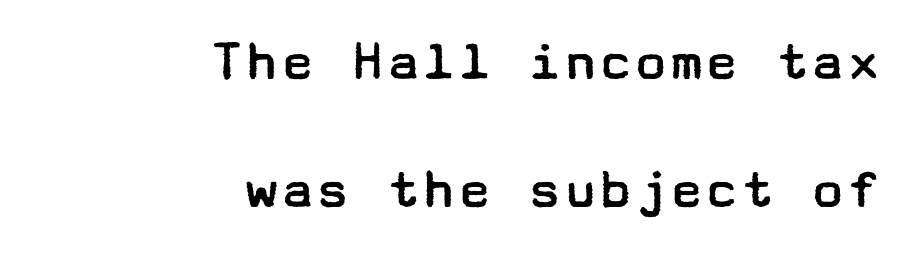
{"serif": "no", "italic": "no", "bold": "no", "weight": "regular", "width": "wide", "stroke_contrast": "low", "x_height": "medium", "underline": "no", "align": "right", "line_spacing": "loose", "line_spacing_ratio": 2.17, "letter_spacing": "normal", "letter_spacing_em": 0.0, "glyph_px": 59}
